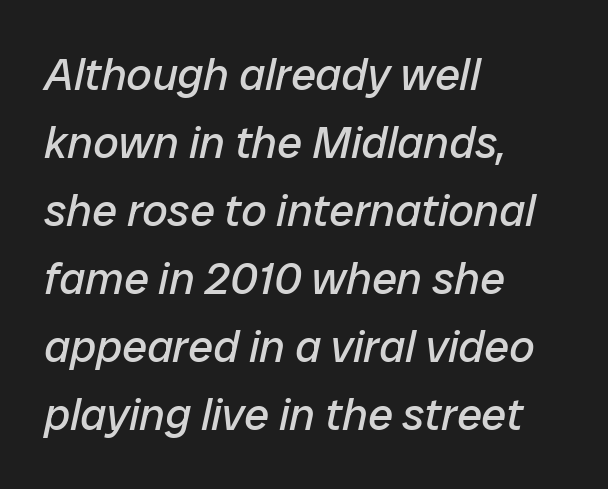
The image shows 45 px regular-weight type, italic (leaning right); set left-aligned, normal line spacing (1.51x), normal letter spacing, not underlined; low stroke contrast and a medium x-height.
